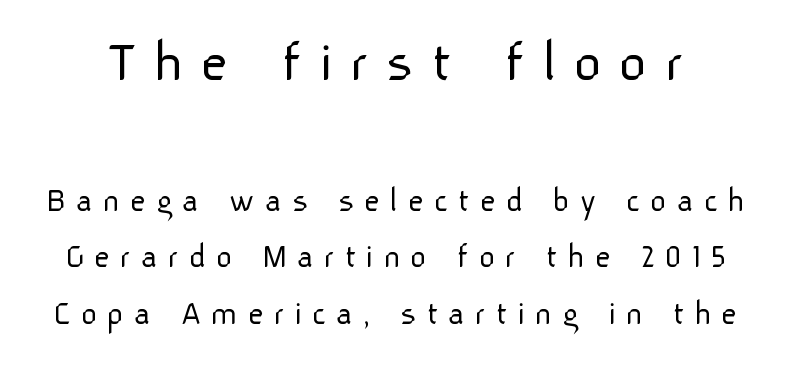
The image shows 61 px light sans-serif type, upright; set normal line spacing (1.62x), unusually wide letter spacing (+0.28 em), not underlined; the first (top) block is 1.74x larger; low stroke contrast and a medium x-height.
